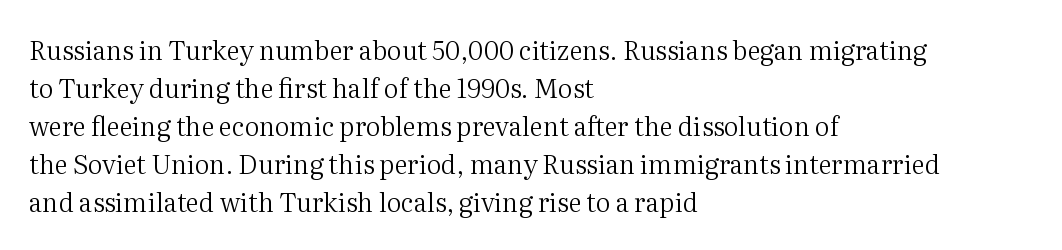
Q: Is the text bold? A: No.
Q: Is the text italic (slanted)? A: No, it is upright.
Q: Is the text underlined? A: No.
Q: How is the paragraph aligned? A: Left-aligned.
Q: Is the spacing between letters normal or unusually wide? A: Normal.
Q: Is the spacing between lines tight, normal or loose? A: Normal.
